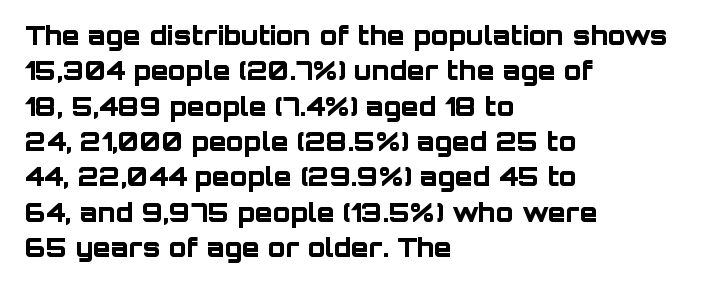
Normally led — the rows are evenly, conventionally spaced. A roman cut, with each character standing at attention. The gaps between neighbouring characters are ordinary and unremarkable. The words here are not underlined. Left-aligned paragraph, ragged on the right. The typesetting leans heavy: a genuine bold.
